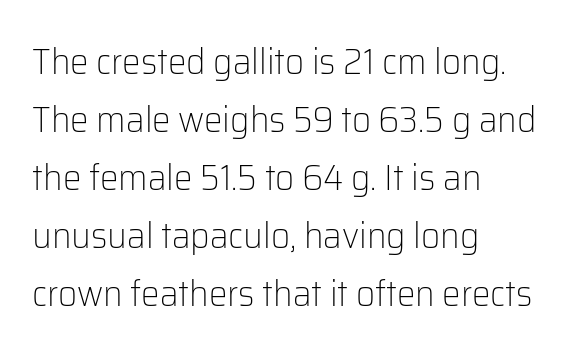
{"serif": "no", "italic": "no", "bold": "no", "weight": "light", "width": "normal", "stroke_contrast": "low", "x_height": "medium", "monospaced": "no", "underline": "no", "align": "left", "line_spacing": "normal", "line_spacing_ratio": 1.57, "letter_spacing": "normal", "letter_spacing_em": 0.0, "glyph_px": 37}
